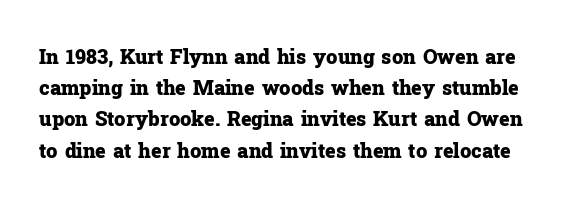
The line texture is even and compact thanks to regular tracking. These lines carry a lot of weight — the face is fully bold. Unmarked baselines from the first word to the last. Whoever set this chose a conventional vertical rhythm.
